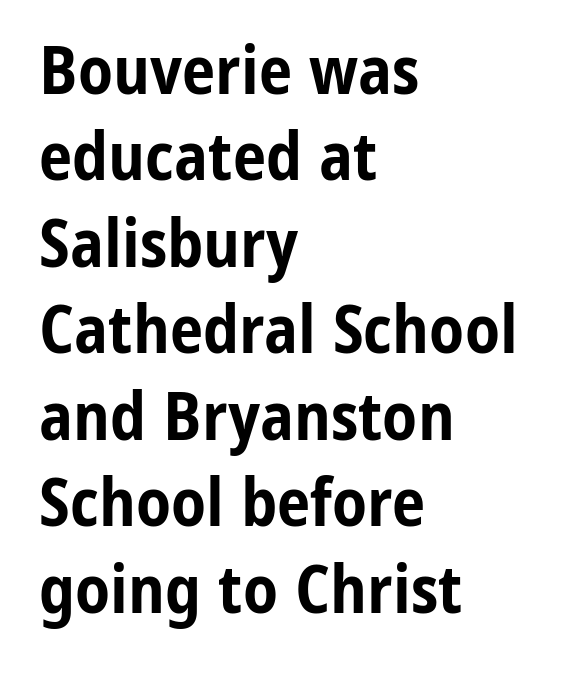
The lettering holds an erect, upright posture throughout. Decoration check: the copy has no underline. The block of text has a typical density, with ordinary space between rows. Heavy-handed strokes throughout: this text is bold. Horizontal alignment here is leftward, the default for most running prose. Spacing verdict: proportional, widths tailored to each character.
